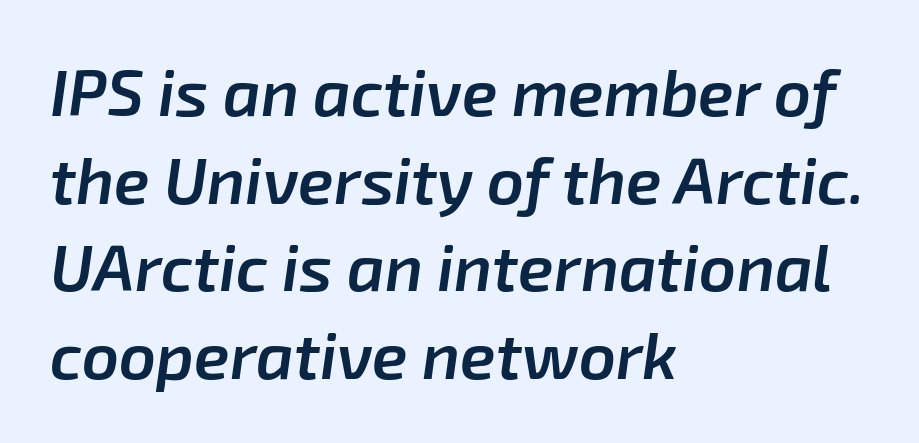
{"italic": "yes", "lean": "right", "slant_degrees": 8, "bold": "semi", "weight": "semibold", "width": "normal", "stroke_contrast": "low", "x_height": "medium", "monospaced": "no", "underline": "no", "align": "left", "line_spacing": "normal", "line_spacing_ratio": 1.35, "letter_spacing": "normal", "letter_spacing_em": 0.0, "glyph_px": 65}
